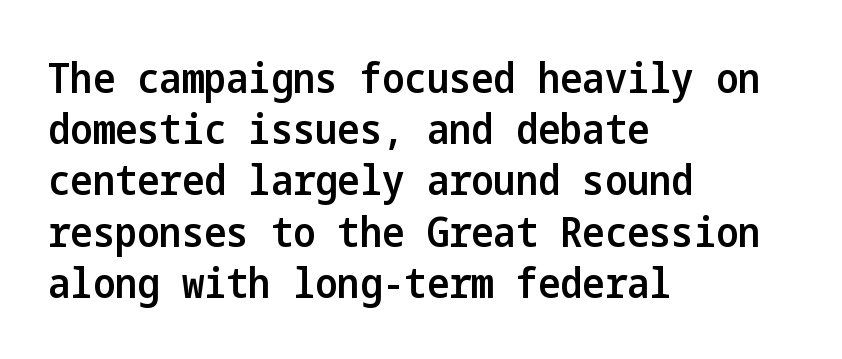
{"serif": "no", "italic": "no", "bold": "semi", "weight": "semibold", "width": "condensed", "stroke_contrast": "low", "x_height": "medium", "underline": "no", "align": "left", "line_spacing_ratio": 1.22, "letter_spacing": "normal", "letter_spacing_em": 0.0, "glyph_px": 42}
